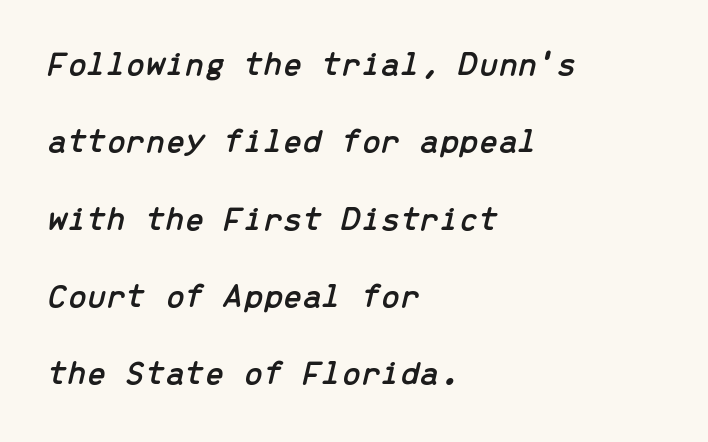
Think of a typewriter: that constant character pitch is what you see here. The passage shown stacks its lines with a broad gap. The passage shown is not underscored anywhere. The specimen reads as italic at a glance. The line texture is even and compact thanks to regular tracking.
